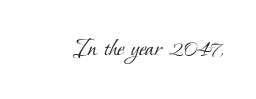
Q: Is the text bold? A: No.
Q: Is the text underlined? A: No.
Q: Is the spacing between letters normal or unusually wide? A: Normal.
